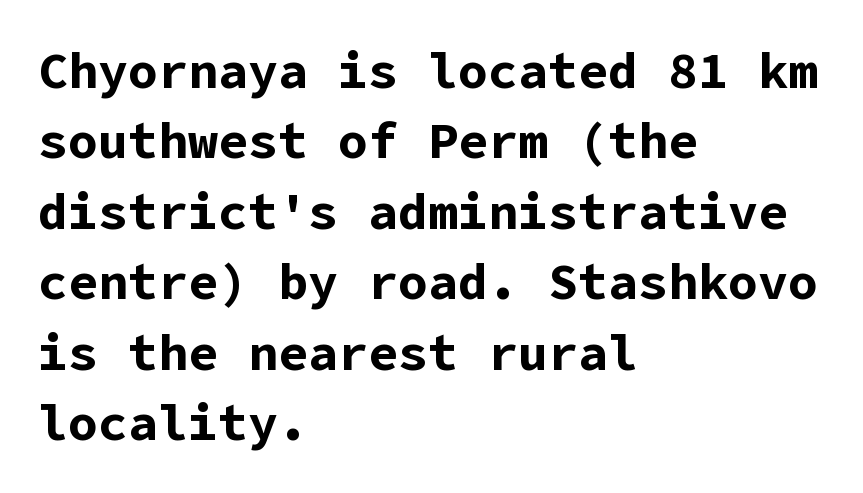
Q: Is the text bold? A: Yes.
Q: Is the text italic (slanted)? A: No, it is upright.
Q: Is the typeface a serif or a sans-serif typeface? A: Sans-serif.
Q: Is the text underlined? A: No.
Q: How is the paragraph aligned? A: Left-aligned.
Q: Is the spacing between letters normal or unusually wide? A: Normal.
Q: Is the spacing between lines tight, normal or loose? A: Normal.
Q: Width (condensed, normal, or wide)? A: Normal.
Q: Stroke contrast? A: Low.
Q: x-height? A: Medium.
